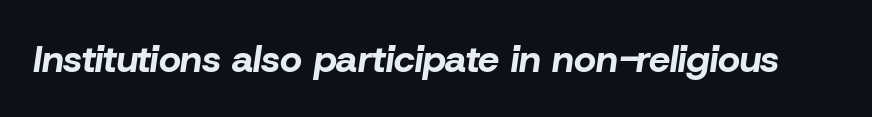
The image shows 38 px bold type, italic (leaning right); set normal letter spacing, not underlined; low stroke contrast and a medium x-height.
